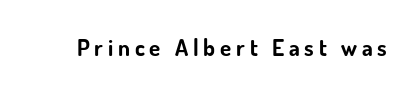
{"italic": "no", "bold": "yes", "underline": "no", "letter_spacing": "wide", "letter_spacing_em": 0.21, "glyph_px": 23}
